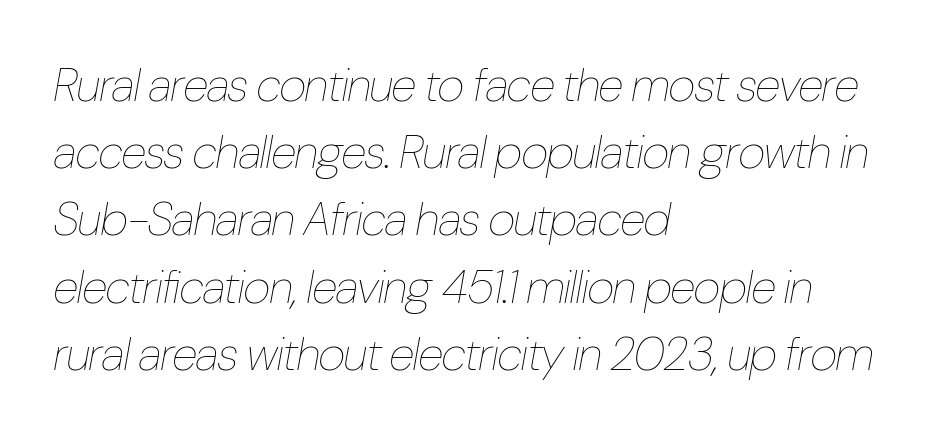
Q: Is the text bold? A: No.
Q: Is the text italic (slanted)? A: Yes, it leans right by about 10 degrees.
Q: Is the text underlined? A: No.
Q: How is the paragraph aligned? A: Left-aligned.
Q: Is the spacing between letters normal or unusually wide? A: Normal.
Q: Is the spacing between lines tight, normal or loose? A: Normal.
Q: Width (condensed, normal, or wide)? A: Condensed.
Q: Stroke contrast? A: Low.
Q: x-height? A: Medium.
Q: Monospaced? A: No.
